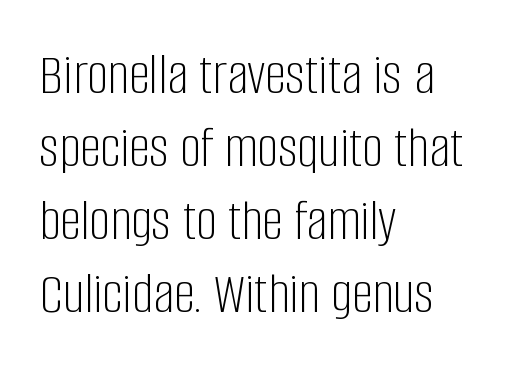
The image shows 59 px light, condensed sans-serif type, upright; set left-aligned, line spacing 1.24x, normal letter spacing, not underlined; low stroke contrast and a large x-height.
